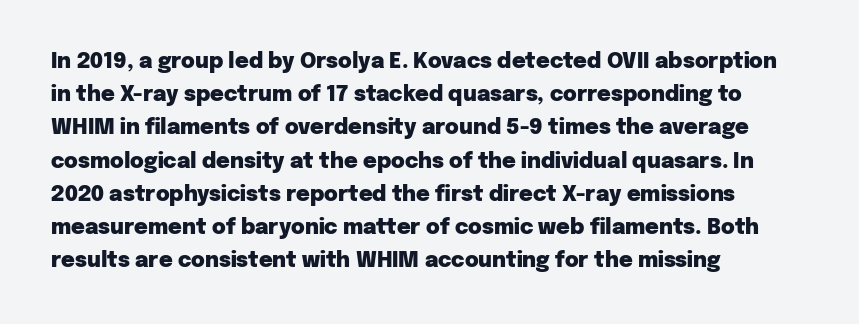
The font is running at its bold setting. Letters rest on an invisible, unmarked baseline. Students, note that the glyphs here touch the page at normal intervals. The rendering anchors every line to the left-hand side.
